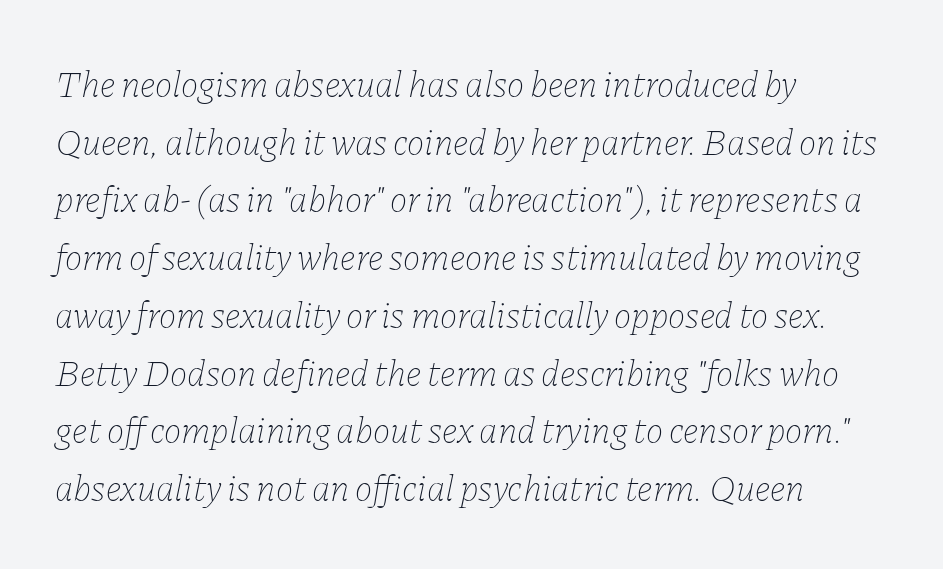
The typesetter chose a ragged-right arrangement here. The horizontal fit of the characters is conventional and even. Think of a printed novel: that variable character pitch is what you see here. Evenly set lines give the paragraph a standard silhouette. The weight tops out at a normal text grade.
